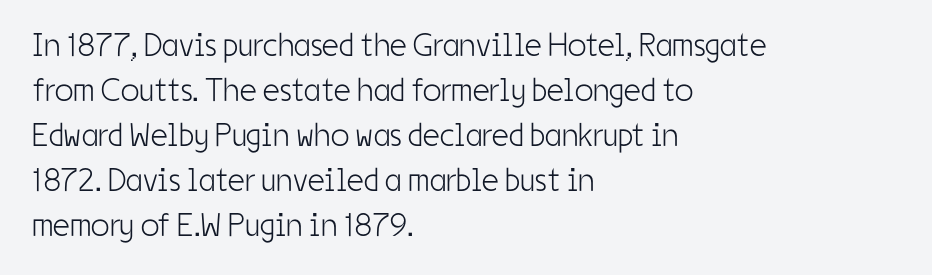
The image shows 33 px light, condensed sans-serif type, upright; set left-aligned, normal line spacing (1.36x), normal letter spacing, not underlined; low stroke contrast and a medium x-height.
